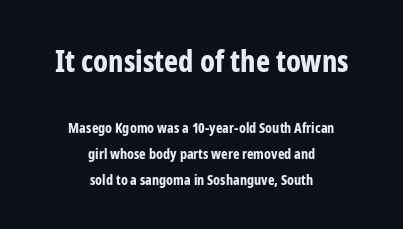
Q: Is the text bold? A: Yes.
Q: Is the text italic (slanted)? A: No, it is upright.
Q: Is the typeface a serif or a sans-serif typeface? A: Sans-serif.
Q: Is the text underlined? A: No.
Q: How is the paragraph aligned? A: Centered.
Q: Is the spacing between letters normal or unusually wide? A: Normal.
Q: Which block of text is set in a larger size, the first (top) or the second (bottom)? A: The first (top) one.
Q: Width (condensed, normal, or wide)? A: Condensed.
Q: Stroke contrast? A: Low.
Q: x-height? A: Medium.
Q: Monospaced? A: No.
